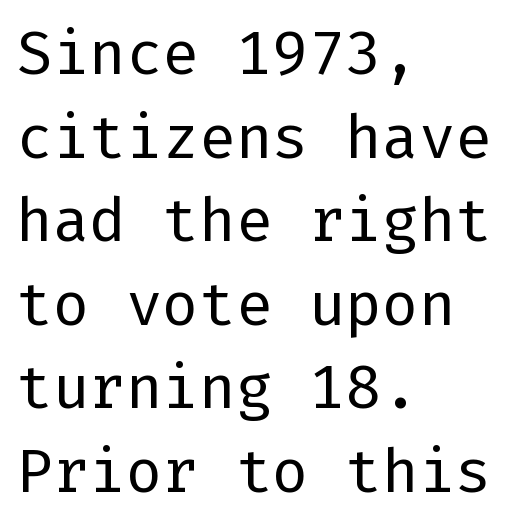
{"serif": "no", "italic": "no", "bold": "no", "weight": "regular", "width": "normal", "stroke_contrast": "low", "x_height": "medium", "underline": "no", "align": "left", "line_spacing": "normal", "line_spacing_ratio": 1.37, "letter_spacing": "normal", "letter_spacing_em": 0.0, "glyph_px": 61}
